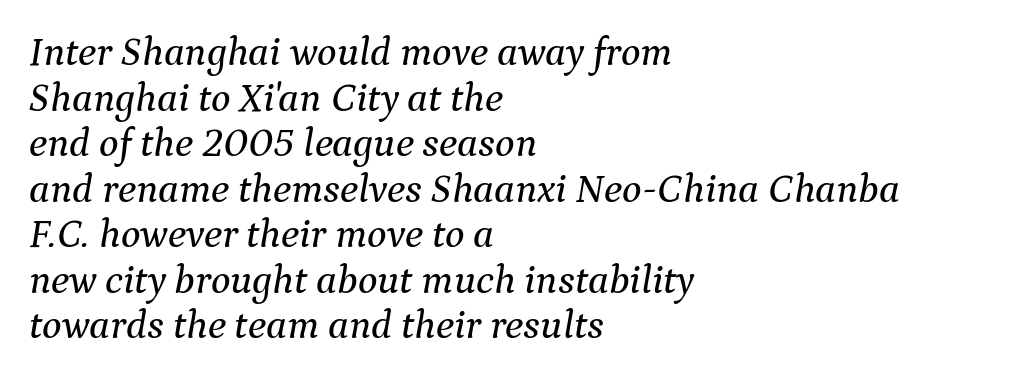
The type is set solid horizontally, with unmodified tracking. This sample has the flowing, uneven cadence of proportional lettering. Vertical spacing — tight. The glyphs in this specimen are seriffed. Line beginnings align vertically; line endings do not. The zone under the glyphs is completely vacant.
